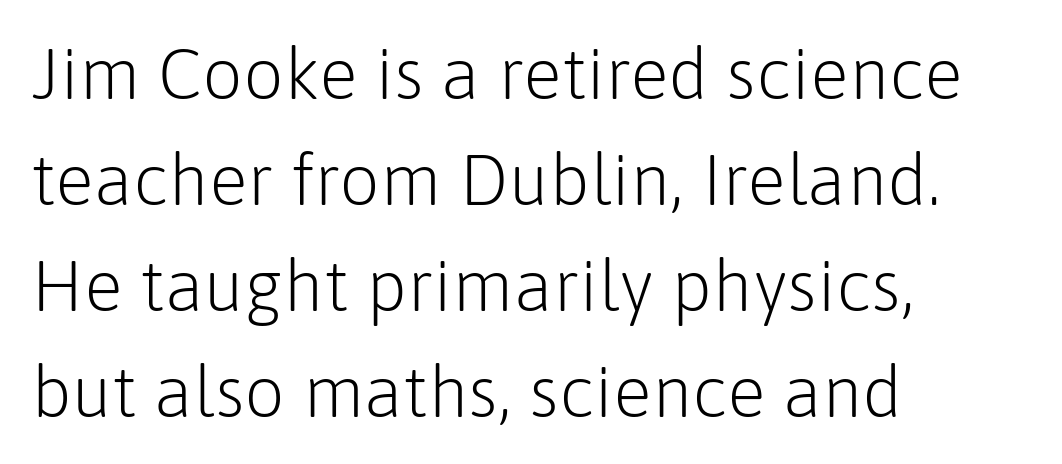
The image shows 72 px light sans-serif type, upright; set left-aligned, normal line spacing (1.47x), normal letter spacing, not underlined; low stroke contrast and a medium x-height.
